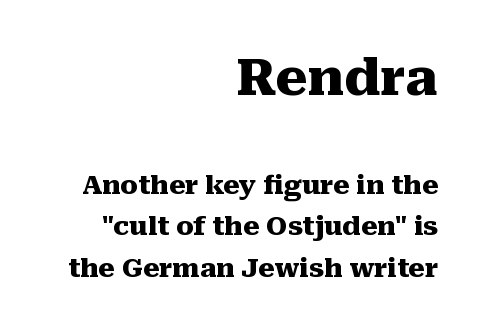
Right-aligned paragraph, ragged on the left. Honestly, the letter spacing is just normal — you wouldn't notice it. Emphasis by weight is at full strength: bold. Has an underline been added? It has not.
